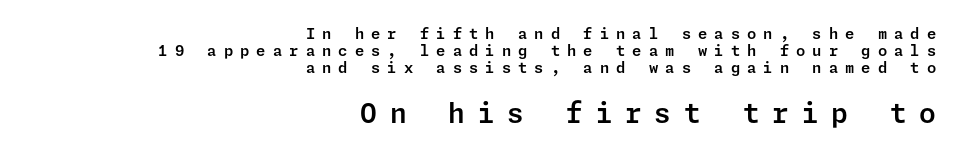
Reading down the column, the eye jumps only a short way to each next line. Each line ends at the same right margin while the left side varies. Anything drawn beneath the words? Only blank space. Inter-character spacing is expanded well beyond the font's built-in metrics.
